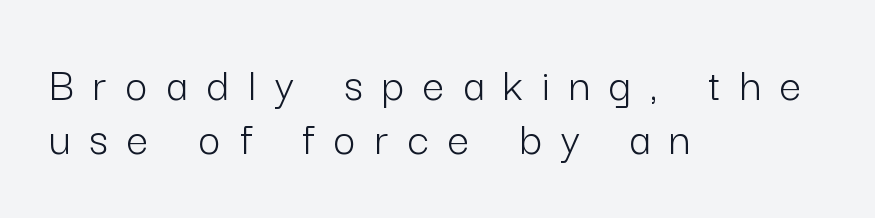
The ragged edge is on the right, which tells us the setting is flush left. Serif or sans? Sans — the stroke terminals are bare. Posture: upright roman. The space between consecutive lines is stingy. Heft: none added — not bold.
